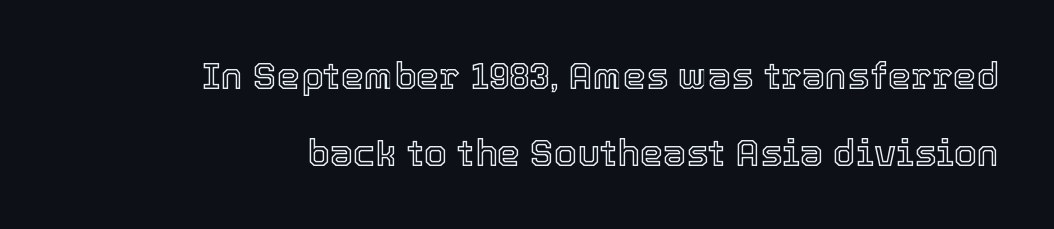
Q: Is the text italic (slanted)? A: No, it is upright.
Q: Is the text underlined? A: No.
Q: How is the paragraph aligned? A: Right-aligned.
Q: Is the spacing between letters normal or unusually wide? A: Normal.
Q: Is the spacing between lines tight, normal or loose? A: Loose.
Q: Width (condensed, normal, or wide)? A: Normal.
Q: x-height? A: Medium.
Q: Monospaced? A: No.
